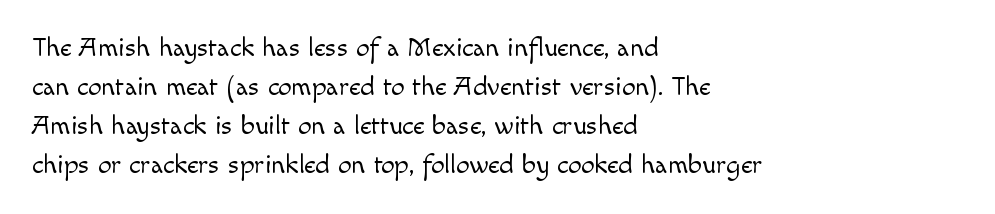
{"italic": "no", "bold": "no", "underline": "no", "align": "left", "line_spacing": "normal", "line_spacing_ratio": 1.45, "letter_spacing": "normal", "letter_spacing_em": 0.0, "glyph_px": 27}
